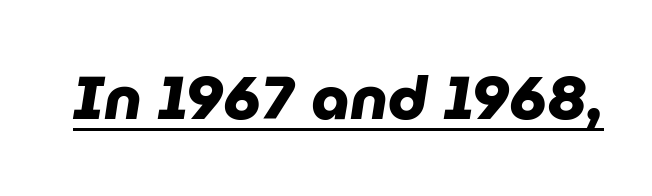
As a designer I'd log this as weight 700, bold. Is the letter spacing exaggerated? No — it looks like the ordinary default. You could not count columns in this text — the font is proportionally spaced. The passage shown is typeset with a sans-serif family. Like a heading marked for emphasis, these lines bear an underscore.
